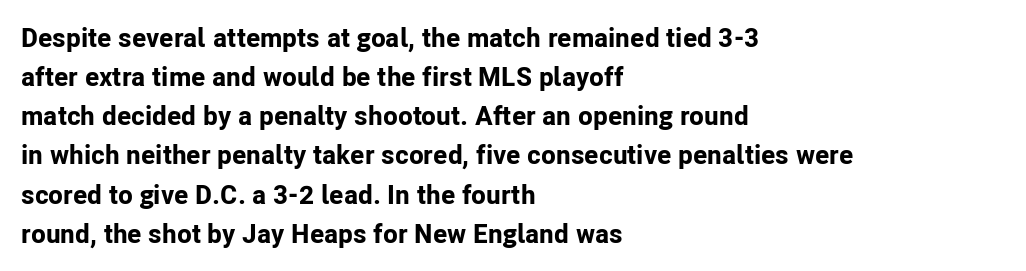
Q: Is the text bold? A: Yes.
Q: Is the text italic (slanted)? A: No, it is upright.
Q: Is the text underlined? A: No.
Q: How is the paragraph aligned? A: Left-aligned.
Q: Is the spacing between letters normal or unusually wide? A: Normal.
Q: Is the spacing between lines tight, normal or loose? A: Normal.
